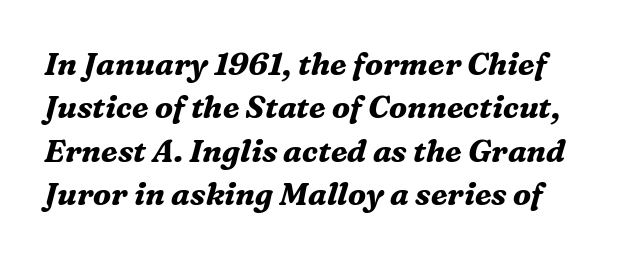
The image shows 31 px bold serif type, italic (leaning right); set normal line spacing (1.4x), normal letter spacing, not underlined; medium stroke contrast and a medium x-height.
